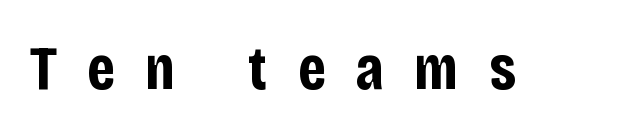
The image shows 63 px bold, condensed sans-serif type, upright; set unusually wide letter spacing (+0.48 em), not underlined; low stroke contrast and a large x-height.
